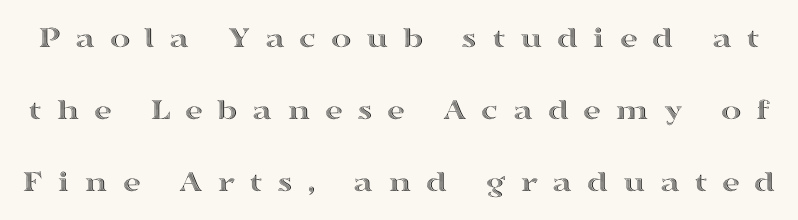
Q: Is the text italic (slanted)? A: No, it is upright.
Q: Is the text underlined? A: No.
Q: Is the spacing between letters normal or unusually wide? A: Unusually wide.
Q: Is the spacing between lines tight, normal or loose? A: Loose.
Q: Width (condensed, normal, or wide)? A: Wide.
Q: x-height? A: Medium.
Q: Monospaced? A: No.
